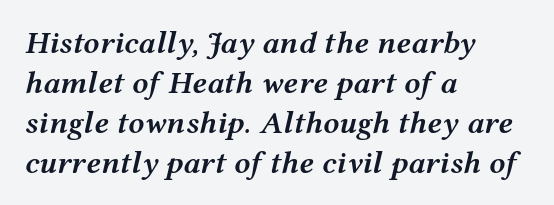
Every character sits at an angle, as italics do. Horizontal alignment here is leftward, the default for most running prose. Moderately thickened strokes mark this as semibold type. In terms of leading, this rendering sits right in the middle.
